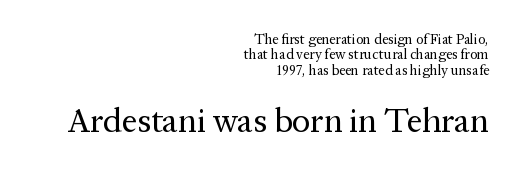
The image shows 34 px regular-weight serif type, upright; set right-aligned, tight line spacing (1.1x), normal letter spacing, not underlined; the second (bottom) block is 2.43x larger; medium stroke contrast and a medium x-height.
